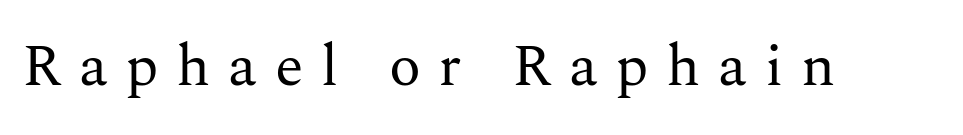
The image shows 59 px regular-weight serif type, upright; set unusually wide letter spacing (+0.3 em), not underlined; medium stroke contrast and a medium x-height.
